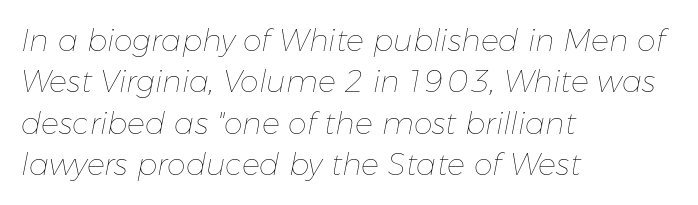
The image shows 30 px thin type, italic (leaning right); set left-aligned, normal line spacing (1.38x), normal letter spacing, not underlined; low stroke contrast and a medium x-height.
